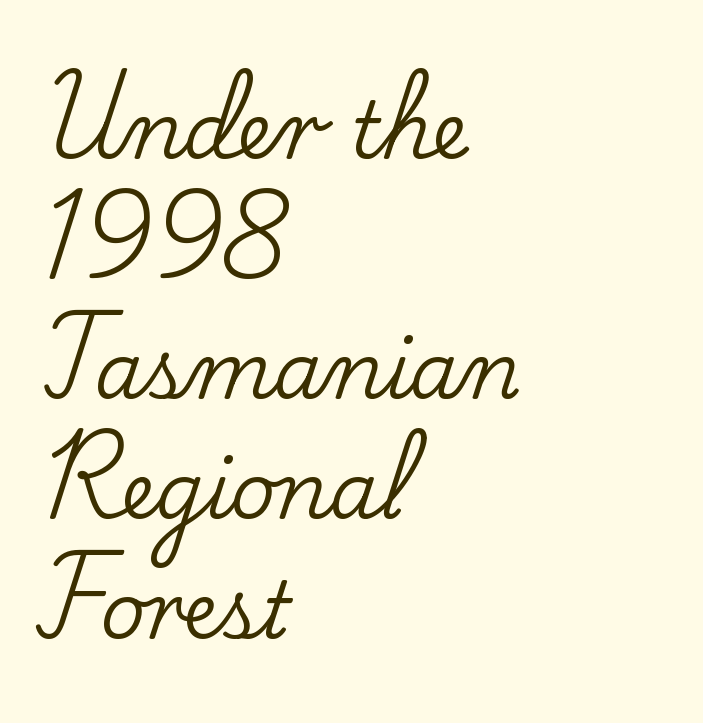
The image shows 78 px serif type; set left-aligned, normal line spacing (1.54x), normal letter spacing, not underlined; low stroke contrast and a small x-height.
